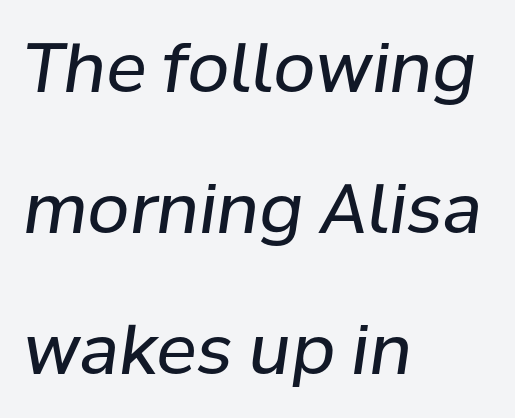
Q: Is the text bold? A: No.
Q: Is the text italic (slanted)? A: Yes, it leans right by about 8 degrees.
Q: Is the text underlined? A: No.
Q: How is the paragraph aligned? A: Left-aligned.
Q: Is the spacing between letters normal or unusually wide? A: Normal.
Q: Is the spacing between lines tight, normal or loose? A: Loose.
Q: Width (condensed, normal, or wide)? A: Normal.
Q: Stroke contrast? A: Low.
Q: x-height? A: Medium.
Q: Monospaced? A: No.
